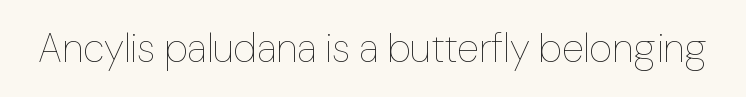
The image shows 40 px thin type, upright; set normal letter spacing, not underlined; low stroke contrast and a medium x-height.
